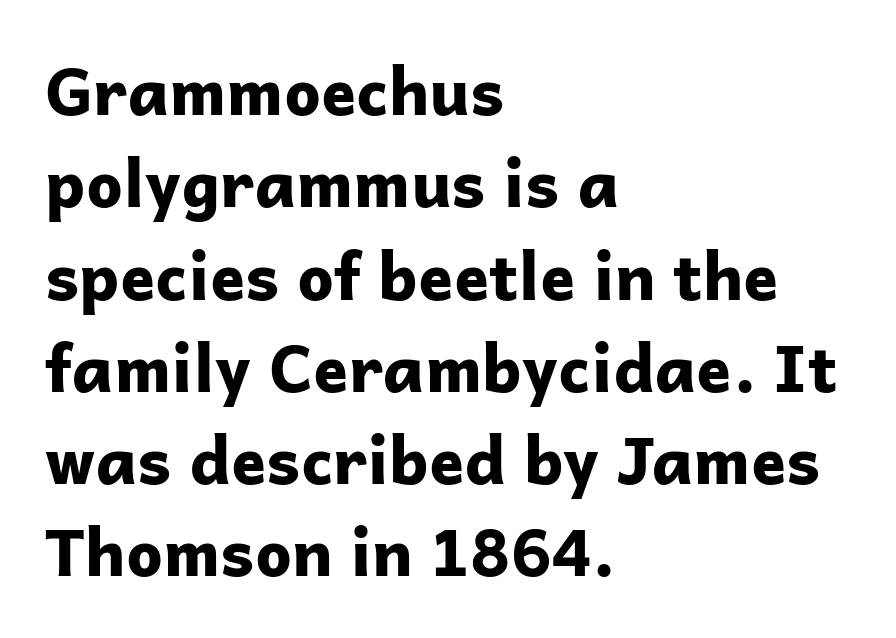
Q: Is the text bold? A: Yes.
Q: Is the text italic (slanted)? A: No, it is upright.
Q: Is the typeface a serif or a sans-serif typeface? A: Sans-serif.
Q: Is the text underlined? A: No.
Q: How is the paragraph aligned? A: Left-aligned.
Q: Is the spacing between letters normal or unusually wide? A: Normal.
Q: Is the spacing between lines tight, normal or loose? A: Normal.
Q: Width (condensed, normal, or wide)? A: Normal.
Q: Stroke contrast? A: Low.
Q: x-height? A: Medium.
Q: Monospaced? A: No.
